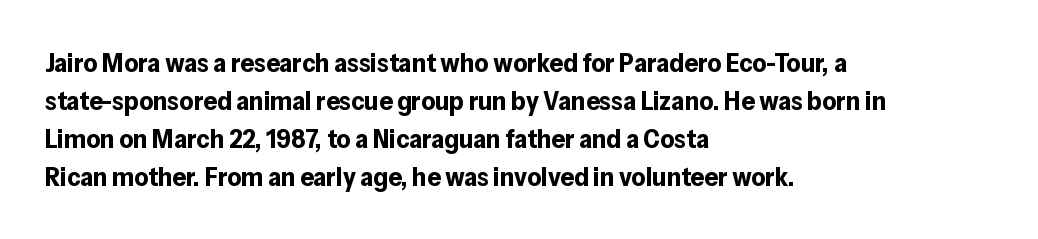
The image shows 27 px bold type, upright; set left-aligned, normal line spacing (1.41x), normal letter spacing, not underlined.
